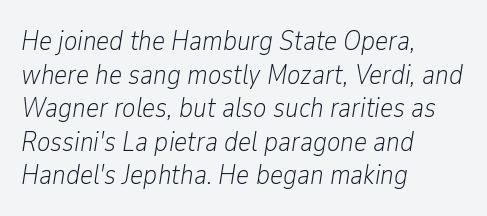
Q: Is the text bold? A: No.
Q: Is the text italic (slanted)? A: Yes, it leans right by about 9 degrees.
Q: Is the text underlined? A: No.
Q: How is the paragraph aligned? A: Left-aligned.
Q: Is the spacing between letters normal or unusually wide? A: Normal.
Q: Width (condensed, normal, or wide)? A: Condensed.
Q: Stroke contrast? A: Low.
Q: x-height? A: Medium.
Q: Monospaced? A: No.
